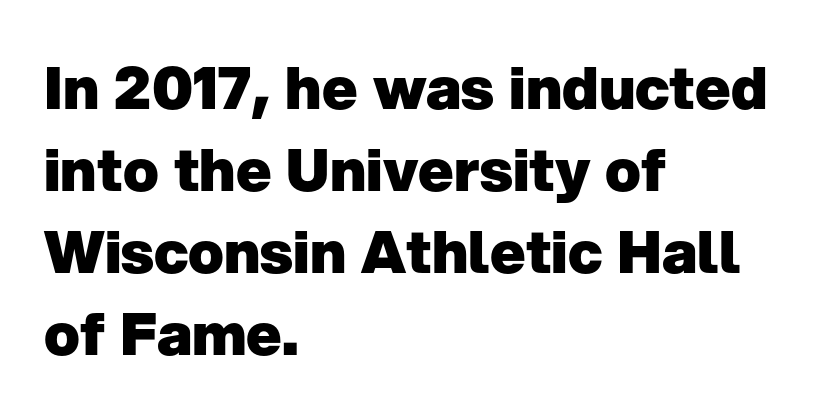
Rows of type keep a routine distance in the vertical direction. These lines stack with their left ends in a neat column. These lines keep a tight, regular rhythm from letter to letter. Stroke thickness is high; the sample reads as a true bold. The characters display no serif detailing; their extremities are plain.
